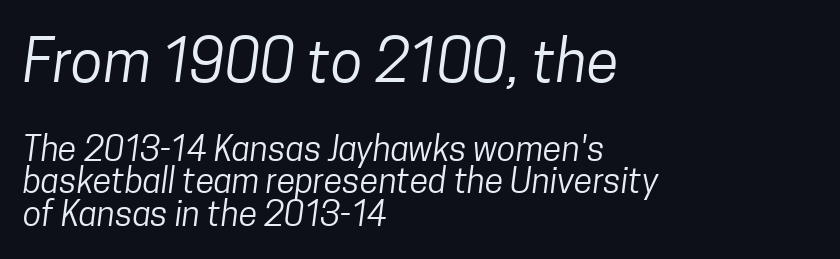
Q: Is the text bold? A: No.
Q: Is the typeface a serif or a sans-serif typeface? A: Sans-serif.
Q: Is the text underlined? A: No.
Q: How is the paragraph aligned? A: Left-aligned.
Q: Is the spacing between letters normal or unusually wide? A: Normal.
Q: Is the spacing between lines tight, normal or loose? A: Tight.
Q: Which block of text is set in a larger size, the first (top) or the second (bottom)? A: The first (top) one.
Q: Width (condensed, normal, or wide)? A: Condensed.
Q: Stroke contrast? A: Low.
Q: x-height? A: Medium.
Q: Monospaced? A: No.
